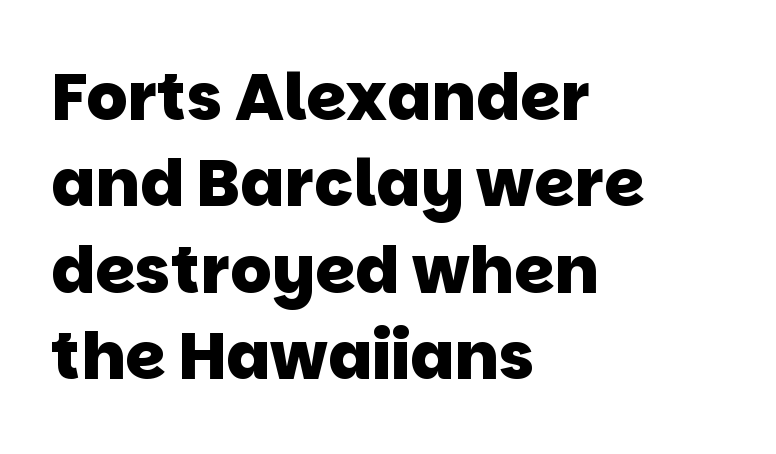
You could not count columns in this text — the font is proportionally spaced. The type family on display is of the sans-serif kind. Inter-character spacing is left at the font's built-in metrics. Check under the words: just untouched page. Vertical spacing — default. As a designer I'd log this as weight 700, bold.
